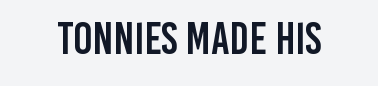
Classification — sans serif. Ordinary non-slanted type is in use. Words float on clear page, feet unadorned. Looks like regular typesetting: each glyph gets only the width it needs.
